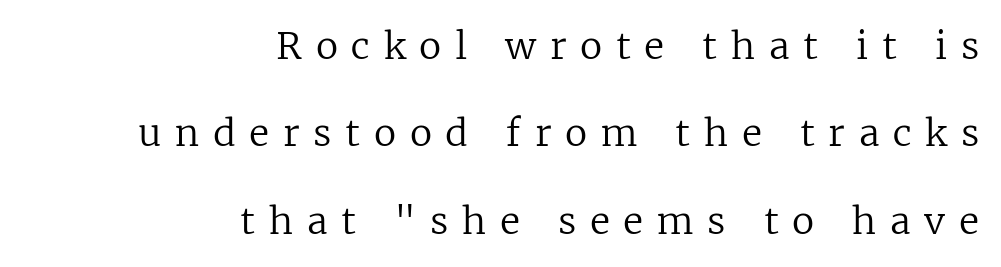
The image shows 37 px regular-weight serif type, upright; set right-aligned, loose line spacing (2.36x), unusually wide letter spacing (+0.37 em), not underlined; low stroke contrast and a medium x-height.
